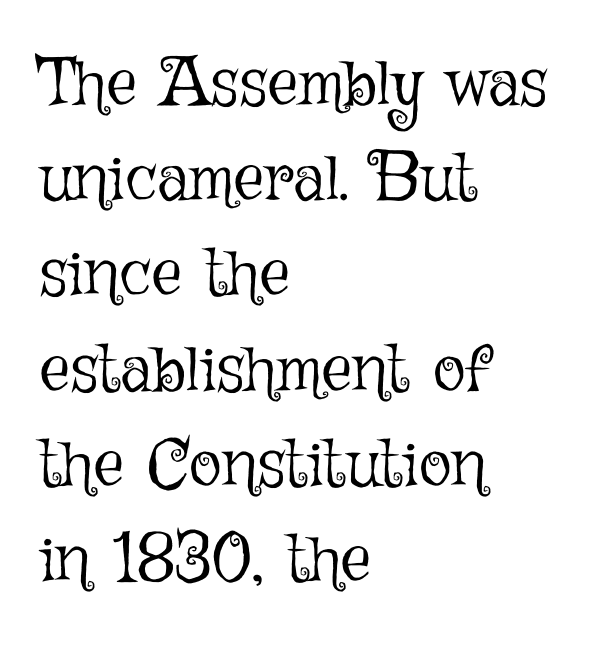
Glance below the letters and you will spot only blank space. Nope, not italic — everything's standing straight. A classic flush-left, rag-right setting is used for this passage. Students, note that the glyphs here touch the page at normal intervals. What's the leading like? Ordinary, nothing unusual.
